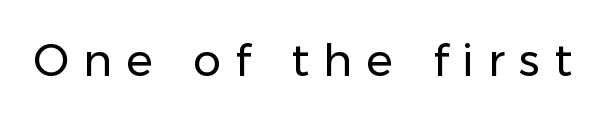
This sample has the flowing, uneven cadence of proportional lettering. Serif or sans? Sans — the stroke terminals are bare. The space beneath each line is pristine and unruled. Italic? Not at all — the glyphs are vertical. Inter-character spacing is expanded well beyond the font's built-in metrics.
